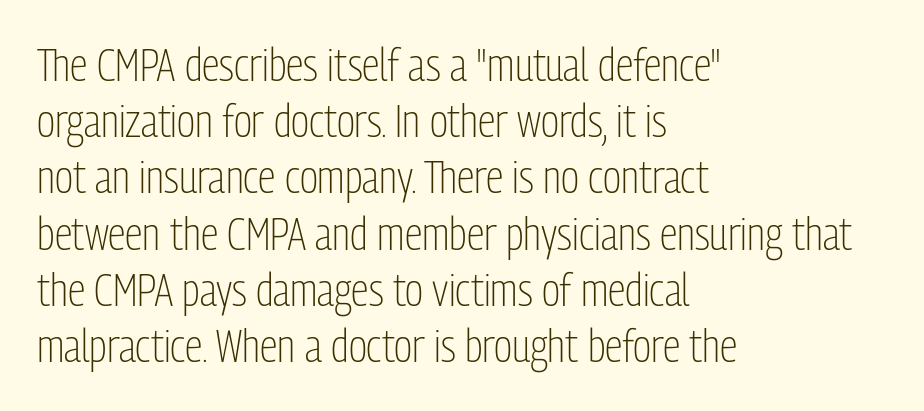
{"serif": "no", "italic": "no", "bold": "no", "weight": "light", "width": "condensed", "stroke_contrast": "low", "x_height": "medium", "monospaced": "no", "underline": "no", "align": "left", "line_spacing": "normal", "line_spacing_ratio": 1.25, "letter_spacing": "normal", "letter_spacing_em": 0.0, "glyph_px": 45}
